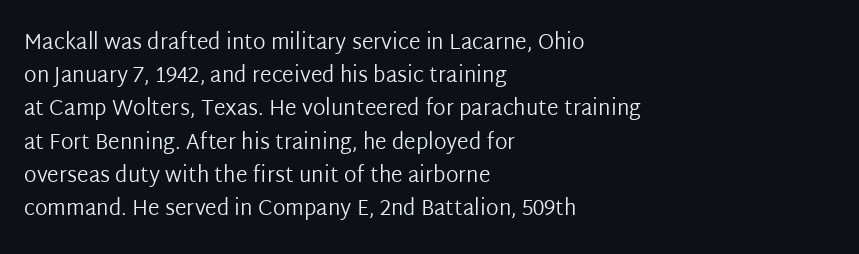
{"italic": "no", "bold": "no", "underline": "no", "align": "left", "line_spacing": "normal", "line_spacing_ratio": 1.58, "letter_spacing": "normal", "letter_spacing_em": 0.0, "glyph_px": 21}
